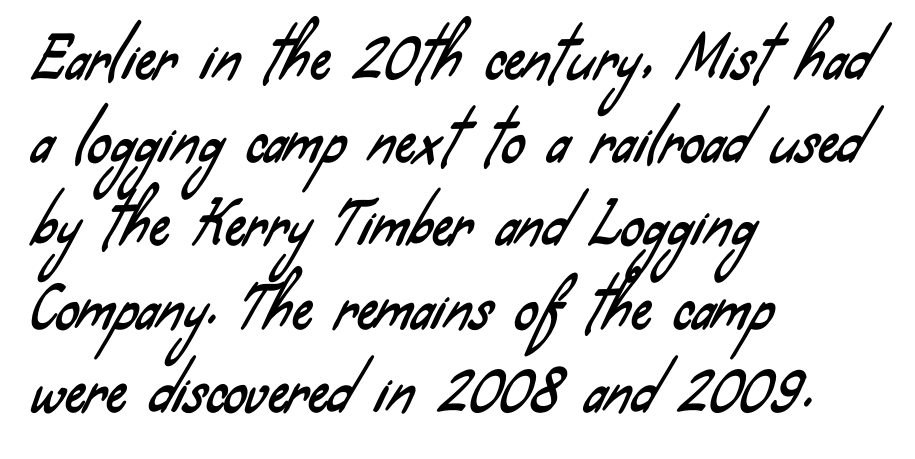
{"serif": "no", "width": "condensed", "stroke_contrast": "low", "x_height": "small", "monospaced": "no", "underline": "no", "align": "left", "line_spacing": "normal", "line_spacing_ratio": 1.46, "letter_spacing": "normal", "letter_spacing_em": 0.0, "glyph_px": 57}
